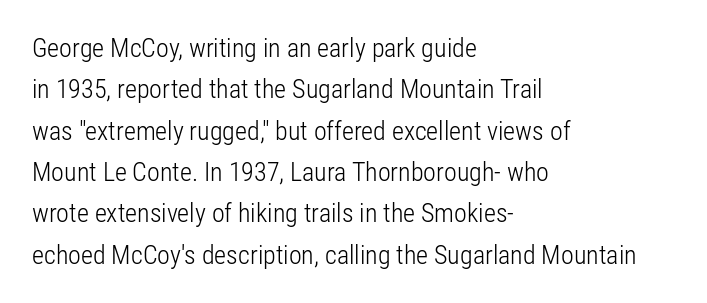
Q: Is the text bold? A: No.
Q: Is the text italic (slanted)? A: No, it is upright.
Q: Is the text underlined? A: No.
Q: How is the paragraph aligned? A: Left-aligned.
Q: Is the spacing between letters normal or unusually wide? A: Normal.
Q: Is the spacing between lines tight, normal or loose? A: Normal.
